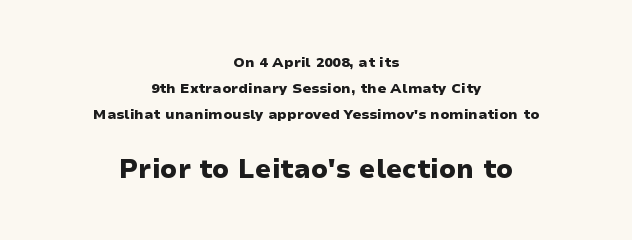
Pretty heavy lettering here — definitely bold. You get the small type first, then a jump to larger type. In CSS terms this would be text-align: center. These lines keep a tight, regular rhythm from letter to letter.
